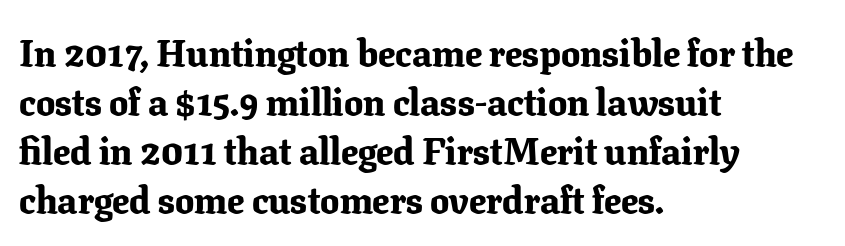
{"serif": "yes", "italic": "no", "bold": "yes", "weight": "bold", "width": "normal", "stroke_contrast": "low", "x_height": "medium", "monospaced": "no", "underline": "no", "align": "left", "line_spacing": "normal", "line_spacing_ratio": 1.29, "letter_spacing": "normal", "letter_spacing_em": 0.0, "glyph_px": 38}
